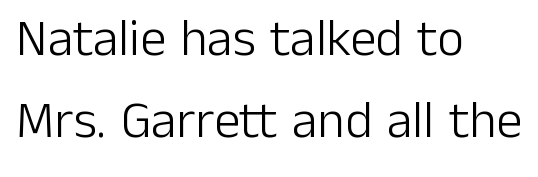
The image shows 52 px light sans-serif type, upright; set left-aligned, normal line spacing (1.57x), normal letter spacing, not underlined; low stroke contrast and a medium x-height.
